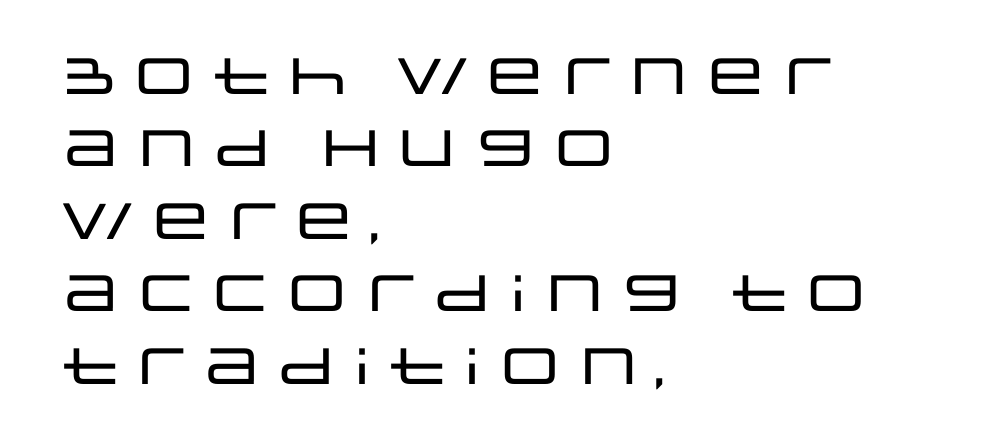
The image shows 51 px wide sans-serif type, upright; set left-aligned, normal line spacing (1.42x), normal letter spacing, not underlined; low stroke contrast and a large x-height.
